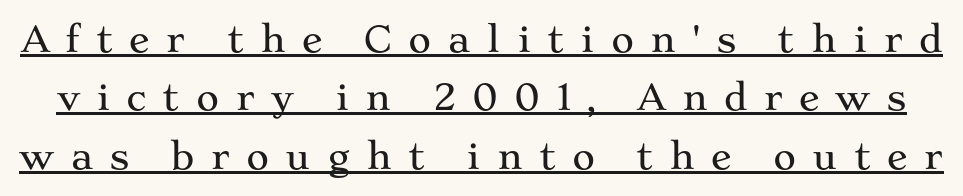
Typographically, this falls in the serif category. The passage shown is underscored from start to finish. Students, note that the glyphs here are deliberately spaced far apart. The letters stand upright; this is a roman face. Does the leading feel generous? No, just average.
